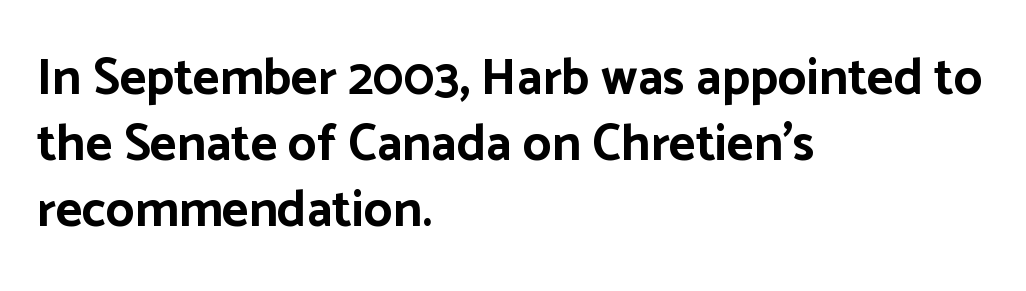
The image shows 51 px bold sans-serif type, upright; set left-aligned, normal line spacing (1.29x), normal letter spacing, not underlined; low stroke contrast and a medium x-height.
